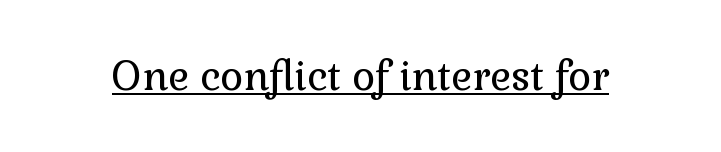
Here the designer chose a conventional face with non-uniform glyph widths. No italicization has been applied; the sample stays upright. The glyphs are accompanied by a horizontal stroke just below them. Is the stroke heavy? The answer is a plain regular-or-lighter. A serif font was chosen for this passage.
